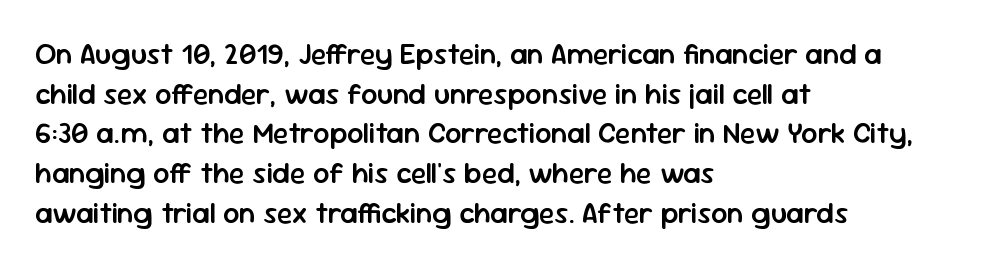
Q: Is the text bold? A: Semi-bold.
Q: Is the text italic (slanted)? A: No, it is upright.
Q: Is the typeface a serif or a sans-serif typeface? A: Sans-serif.
Q: Is the text underlined? A: No.
Q: How is the paragraph aligned? A: Left-aligned.
Q: Is the spacing between letters normal or unusually wide? A: Normal.
Q: Is the spacing between lines tight, normal or loose? A: Normal.
Q: Width (condensed, normal, or wide)? A: Normal.
Q: Stroke contrast? A: Low.
Q: x-height? A: Medium.
Q: Monospaced? A: No.
